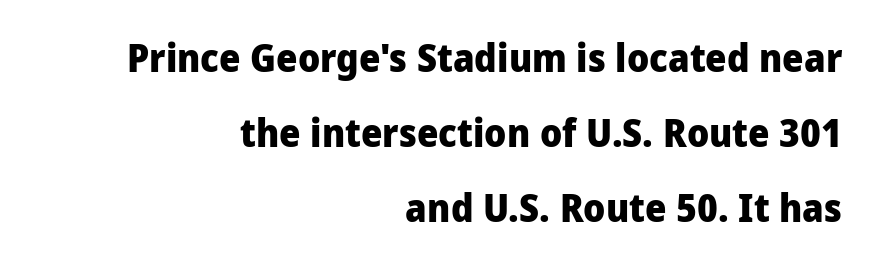
Layout note: lines flush right. Classification — sans serif. Each new line begins a long way beneath the previous one. Every stem runs plumb, perpendicular to the baseline. The gap between lines stays unmarked.
